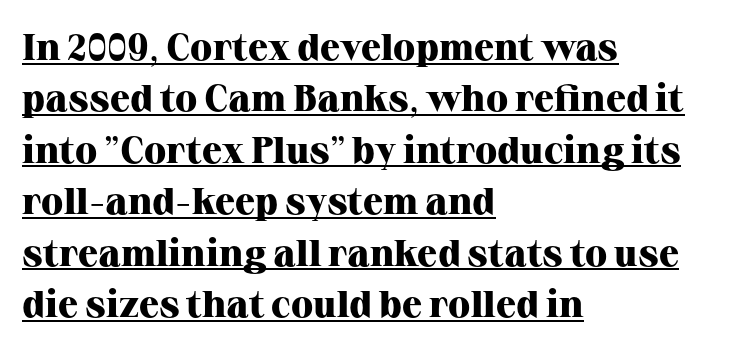
The image shows 37 px heavy serif type, upright; set left-aligned, normal line spacing (1.39x), normal letter spacing, underlined; high stroke contrast and a medium x-height.
